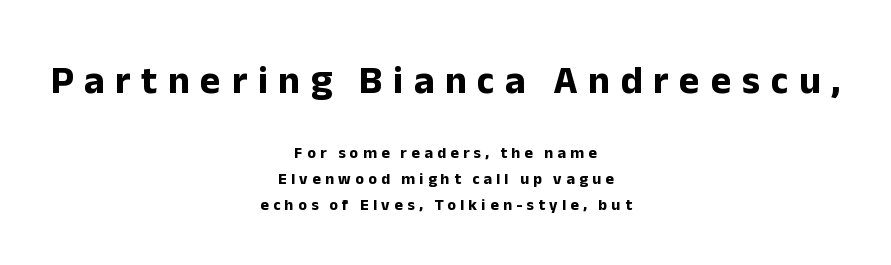
How are the letters spaced? Widely, with obvious added tracking. The rendering uses a moderate line-height, typical for paragraphs. Bigger letters appear in the top chunk; the bottom chunk is reduced. Does the copy run flush right? No — it is centered line by line. Rule under the text: the space is simply empty.
